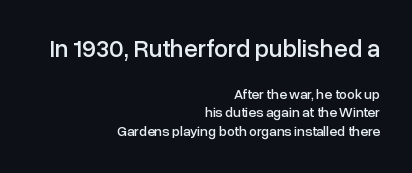
In CSS terms this would be text-align: right. A roman cut, with each character standing at attention. Does the leading feel generous? No, just average. Large over small — that's the arrangement of the two blocks here.
